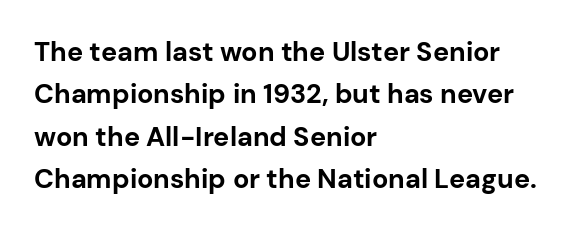
Q: Is the text bold? A: Yes.
Q: Is the text italic (slanted)? A: No, it is upright.
Q: Is the text underlined? A: No.
Q: How is the paragraph aligned? A: Left-aligned.
Q: Is the spacing between letters normal or unusually wide? A: Normal.
Q: Is the spacing between lines tight, normal or loose? A: Normal.
